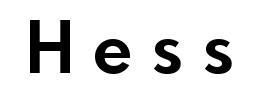
Honestly, the letter spacing is so wide it's the main thing you notice. A typesetter would call this proportional, since set widths differ per character. Look at the bottom of the vertical strokes: they stop flat, with no serifs. Ascenders rise straight up at ninety degrees. What weight is shown? A full bold with thick strokes. Only glyphs here, with clear space below each row.
